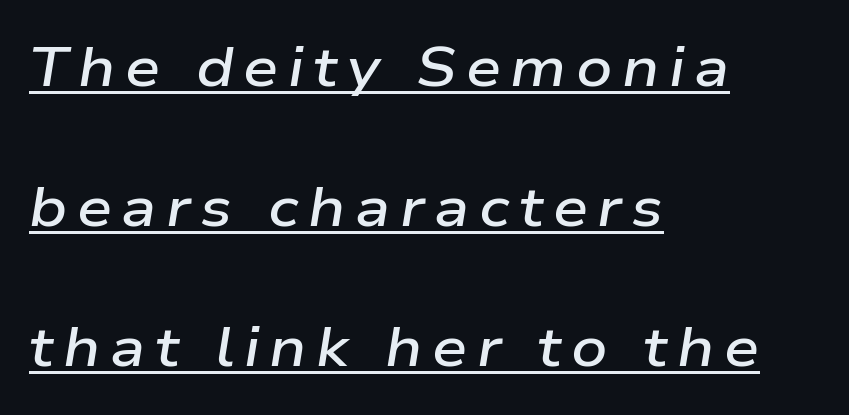
{"italic": "yes", "lean": "right", "slant_degrees": 9, "bold": "semi", "weight": "semibold", "width": "wide", "stroke_contrast": "low", "x_height": "medium", "monospaced": "no", "underline": "yes", "align": "left", "line_spacing": "loose", "line_spacing_ratio": 2.5, "glyph_px": 56}
